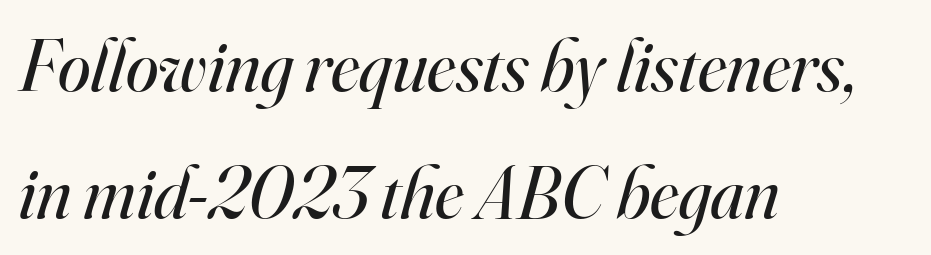
{"serif": "yes", "italic": "yes", "lean": "right", "slant_degrees": 16, "bold": "no", "weight": "regular", "width": "normal", "stroke_contrast": "high", "x_height": "small", "monospaced": "no", "underline": "no", "align": "left", "line_spacing_ratio": 1.71, "letter_spacing": "normal", "letter_spacing_em": 0.0, "glyph_px": 74}
